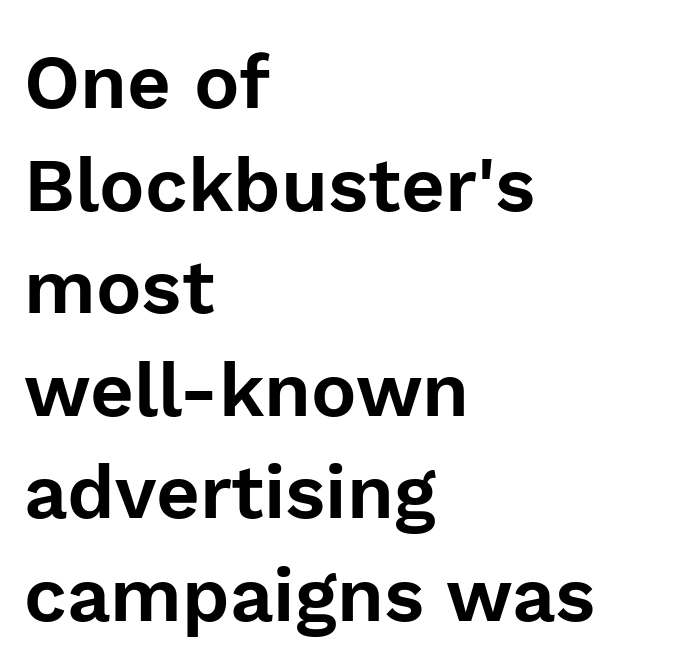
The image shows 76 px sans-serif type, upright; set left-aligned, normal line spacing (1.35x), normal letter spacing, not underlined; low stroke contrast and a medium x-height.
